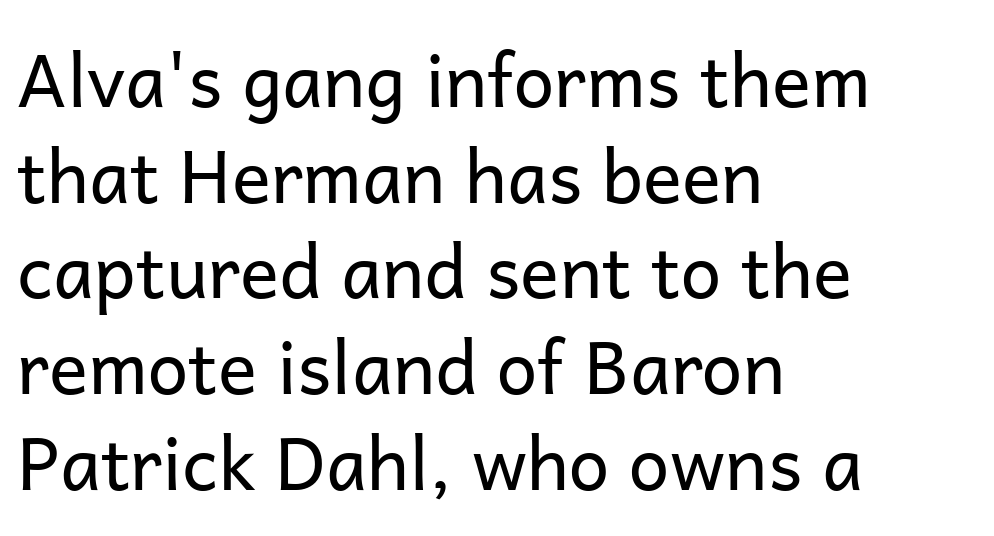
Here the designer chose a conventional face with non-uniform glyph widths. Summary of weight: not heavy and not bold. Rows of type keep a routine distance in the vertical direction. The passage is arranged the way most books set body copy — flush left. Is there any slant? The stems are plumb.
